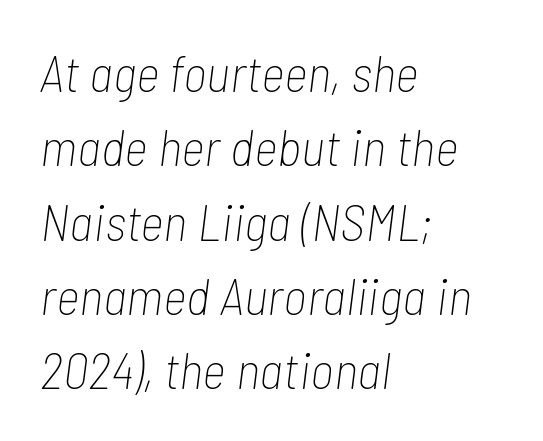
The image shows 52 px thin, condensed type, italic (leaning right); set left-aligned, normal line spacing (1.43x), normal letter spacing, not underlined; low stroke contrast and a medium x-height.
